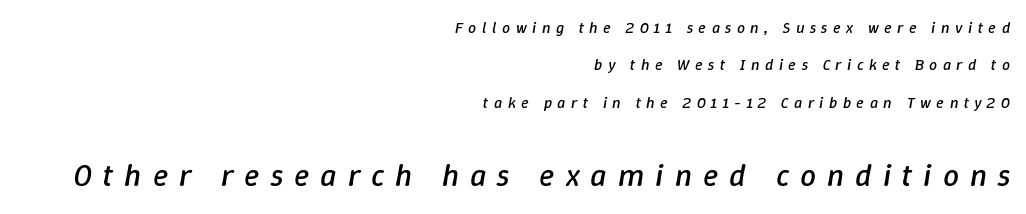
Q: Is the text bold? A: No.
Q: Is the text italic (slanted)? A: Yes, it leans right by about 9 degrees.
Q: Is the text underlined? A: No.
Q: How is the paragraph aligned? A: Right-aligned.
Q: Is the spacing between letters normal or unusually wide? A: Unusually wide.
Q: Is the spacing between lines tight, normal or loose? A: Loose.
Q: Which block of text is set in a larger size, the first (top) or the second (bottom)? A: The second (bottom) one.
Q: Width (condensed, normal, or wide)? A: Normal.
Q: Stroke contrast? A: Low.
Q: x-height? A: Medium.
Q: Monospaced? A: No.
